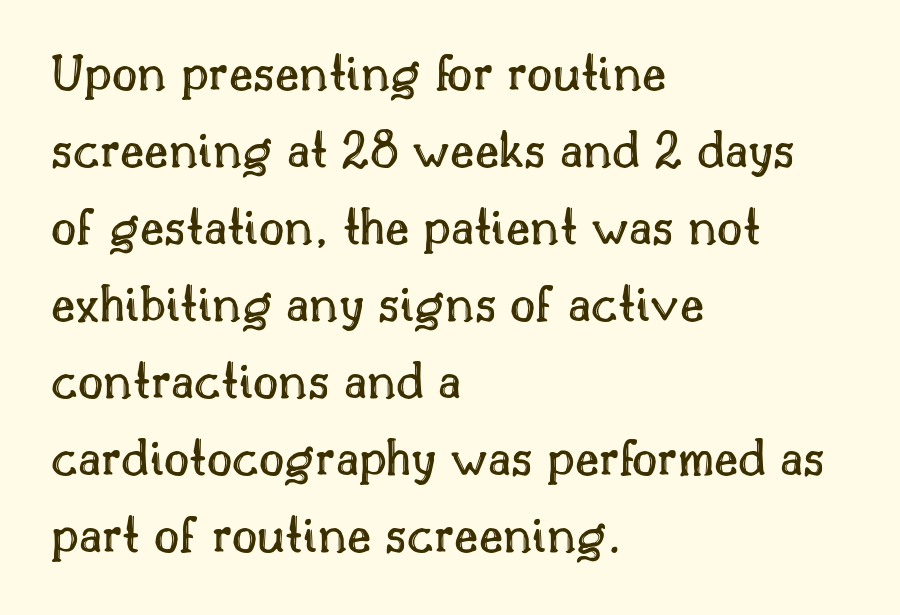
The image shows 55 px text type, upright; set left-aligned, normal line spacing (1.4x), normal letter spacing, not underlined; a small x-height.
